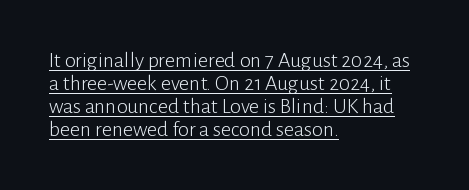
Q: Is the text bold? A: No.
Q: Is the text italic (slanted)? A: No, it is upright.
Q: Is the text underlined? A: Yes.
Q: How is the paragraph aligned? A: Left-aligned.
Q: Is the spacing between letters normal or unusually wide? A: Normal.
Q: Is the spacing between lines tight, normal or loose? A: Tight.
